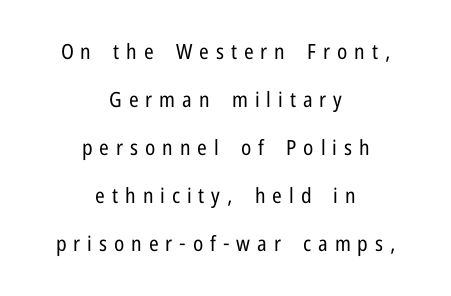
{"italic": "no", "bold": "no", "underline": "no", "align": "center", "line_spacing": "loose", "line_spacing_ratio": 2.29, "letter_spacing": "wide", "letter_spacing_em": 0.33, "glyph_px": 21}
